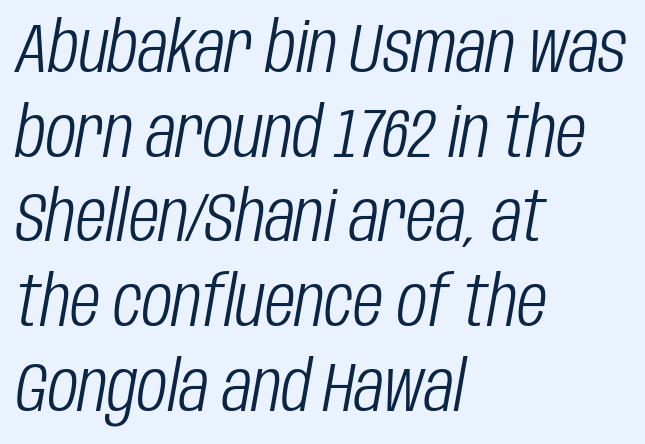
Q: Is the text bold? A: No.
Q: Is the text italic (slanted)? A: Yes, it leans right by about 10 degrees.
Q: Is the text underlined? A: No.
Q: How is the paragraph aligned? A: Left-aligned.
Q: Is the spacing between letters normal or unusually wide? A: Normal.
Q: Width (condensed, normal, or wide)? A: Condensed.
Q: Stroke contrast? A: Low.
Q: x-height? A: Large.
Q: Monospaced? A: No.
